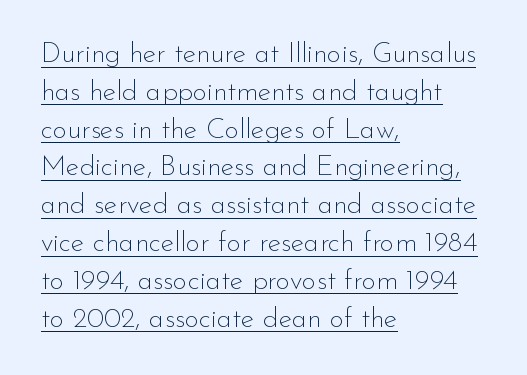
Q: Is the text bold? A: No.
Q: Is the text italic (slanted)? A: No, it is upright.
Q: Is the typeface a serif or a sans-serif typeface? A: Sans-serif.
Q: Is the text underlined? A: Yes.
Q: How is the paragraph aligned? A: Left-aligned.
Q: Is the spacing between letters normal or unusually wide? A: Normal.
Q: Is the spacing between lines tight, normal or loose? A: Normal.
Q: Width (condensed, normal, or wide)? A: Normal.
Q: Stroke contrast? A: Low.
Q: x-height? A: Small.
Q: Monospaced? A: No.
